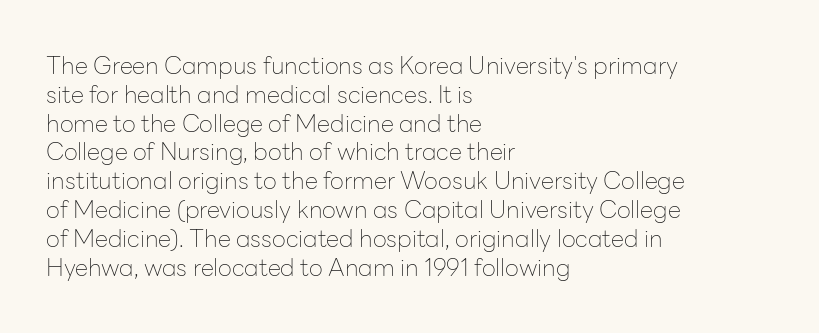
Horizontal alignment here is leftward, the default for most running prose. Is the stroke heavy? The answer is a plain regular-or-lighter. Posture: upright roman. The baseline area is clear. Between one letter and the next there's only the usual sliver of space.
